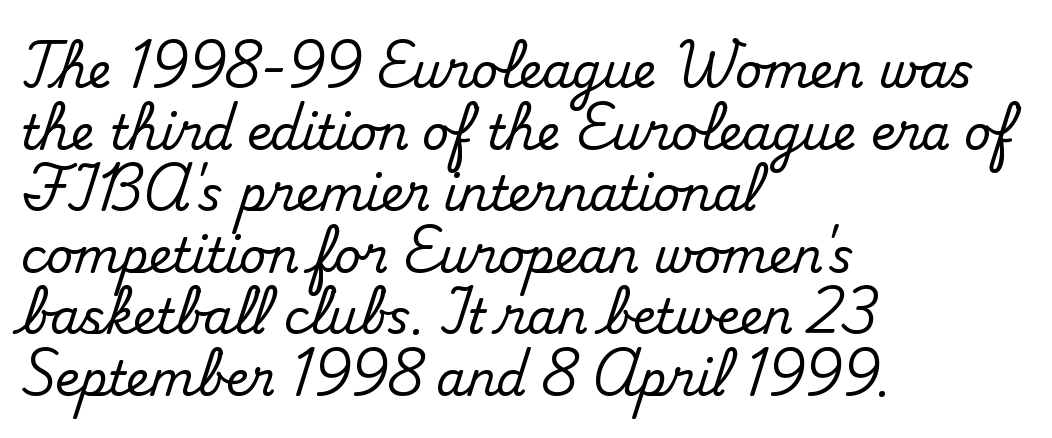
Q: Is the text italic (slanted)? A: Yes.
Q: Is the typeface a serif or a sans-serif typeface? A: Serif.
Q: Is the text underlined? A: No.
Q: How is the paragraph aligned? A: Left-aligned.
Q: Is the spacing between letters normal or unusually wide? A: Normal.
Q: Is the spacing between lines tight, normal or loose? A: Normal.
Q: Width (condensed, normal, or wide)? A: Normal.
Q: Stroke contrast? A: Medium.
Q: x-height? A: Small.
Q: Monospaced? A: No.
